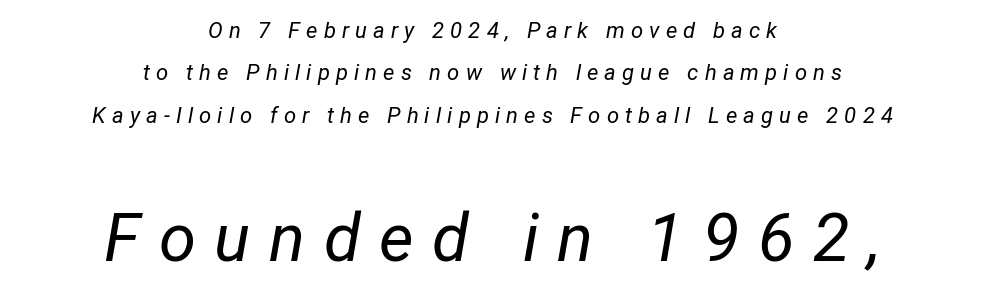
Horizontal alignment here is central, giving a formal, balanced look. A typesetter would call this leading open, well beyond the default. Is the type slanted? Yes — the strokes lean at a clear angle. On a weight scale, this lands at 450 or below. Top chunk: small. Bottom chunk: large. The rendering uses natural spacing where letterforms have individual widths.
